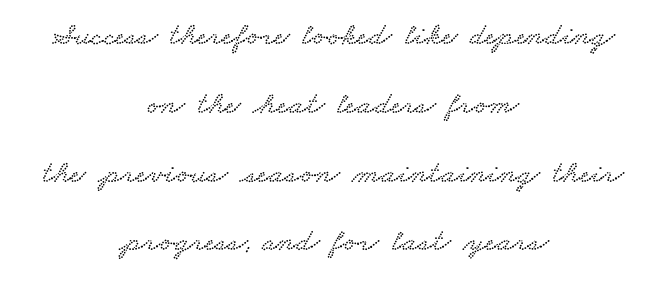
The image shows 32 px wide serif type; set centered, loose line spacing (2.15x), normal letter spacing, not underlined; low stroke contrast and a small x-height.
